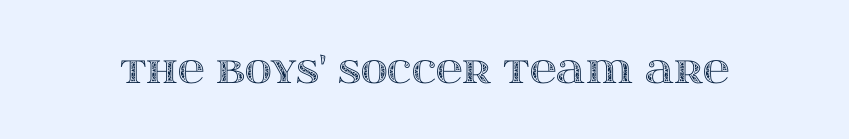
Short note: letters normally spaced. Looks like regular typesetting: each glyph gets only the width it needs. Vertical strokes here are truly vertical. Descenders are the only things crossing below the line.
